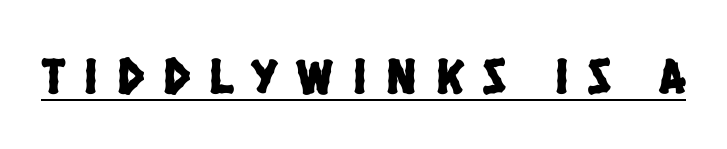
Q: Is the typeface a serif or a sans-serif typeface? A: Sans-serif.
Q: Is the text underlined? A: Yes.
Q: Is the spacing between letters normal or unusually wide? A: Unusually wide.
Q: Width (condensed, normal, or wide)? A: Condensed.
Q: Stroke contrast? A: Low.
Q: x-height? A: Large.
Q: Monospaced? A: No.
